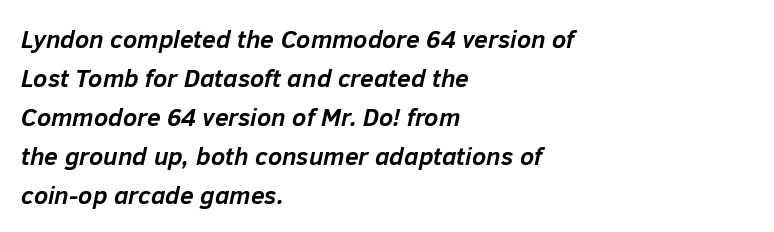
{"italic": "yes", "lean": "right", "slant_degrees": 12, "bold": "yes", "underline": "no", "align": "left", "line_spacing": "normal", "line_spacing_ratio": 1.56, "letter_spacing": "normal", "letter_spacing_em": 0.0, "glyph_px": 25}
